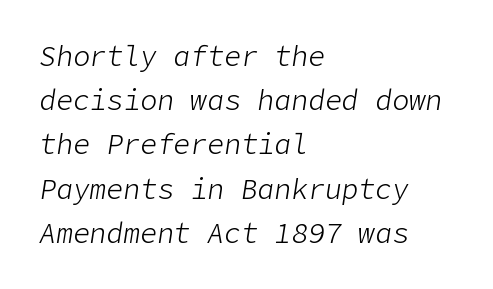
Stem width sits at or under what a default text font uses. Tracking here is standard; glyphs follow each other at the usual distance. A clean baseline with only descenders dipping below it. Left-aligned paragraph, ragged on the right. Notice how the stems are inclined rather than vertical — that's the hallmark of italics. Compared with typical paragraphs, the rows here are spaced about the same.
